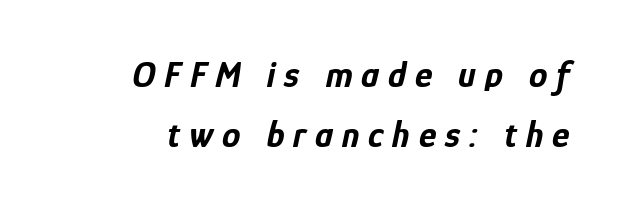
{"italic": "yes", "lean": "right", "slant_degrees": 12, "bold": "yes", "weight": "bold", "width": "condensed", "stroke_contrast": "low", "x_height": "medium", "monospaced": "no", "underline": "no", "align": "right", "line_spacing": "normal", "line_spacing_ratio": 1.61, "letter_spacing": "wide", "letter_spacing_em": 0.24, "glyph_px": 37}
